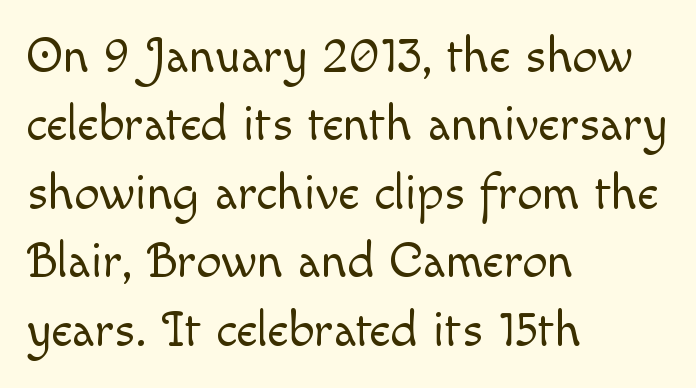
Q: Is the text bold? A: No.
Q: Is the text italic (slanted)? A: No, it is upright.
Q: Is the text underlined? A: No.
Q: How is the paragraph aligned? A: Left-aligned.
Q: Is the spacing between letters normal or unusually wide? A: Normal.
Q: Is the spacing between lines tight, normal or loose? A: Normal.
Q: Width (condensed, normal, or wide)? A: Normal.
Q: x-height? A: Small.
Q: Monospaced? A: No.
